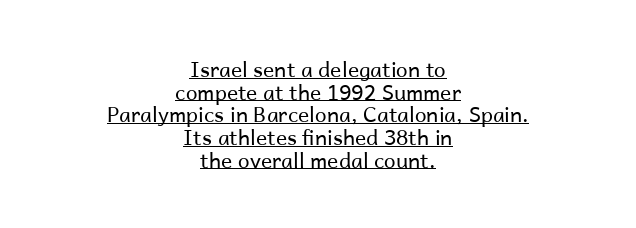
{"italic": "no", "bold": "no", "underline": "yes", "align": "center", "line_spacing": "tight", "line_spacing_ratio": 1.08, "letter_spacing": "normal", "letter_spacing_em": 0.0, "glyph_px": 21}
